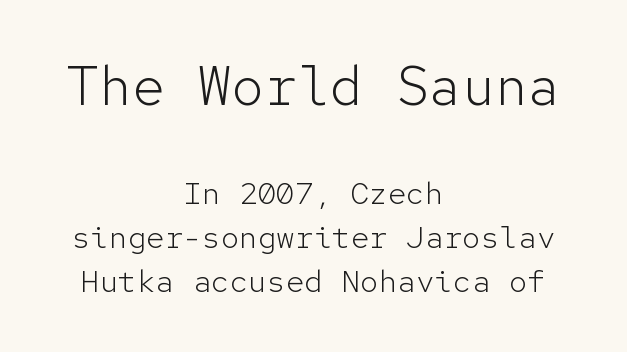
The emphasis by scale lands on block number one, above. The axis of the letterforms is exactly vertical. Does the copy run flush right? No — it is centered line by line. Baseline-to-baseline distance is the conventional proportion of letter height.
